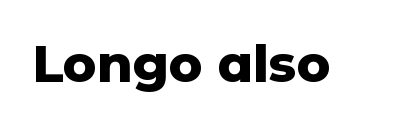
The image shows 51 px heavy sans-serif type, upright; set normal letter spacing, not underlined; low stroke contrast and a medium x-height.
